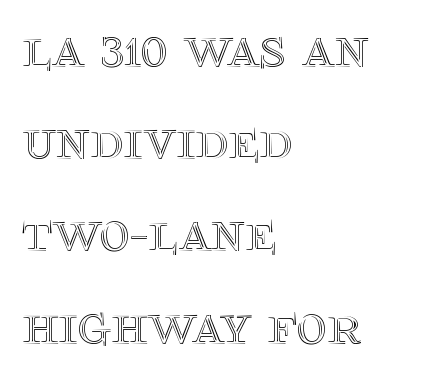
{"italic": "no", "width": "normal", "x_height": "large", "monospaced": "no", "underline": "no", "align": "left", "line_spacing": "normal", "line_spacing_ratio": 1.59, "letter_spacing": "normal", "letter_spacing_em": 0.0, "glyph_px": 58}
